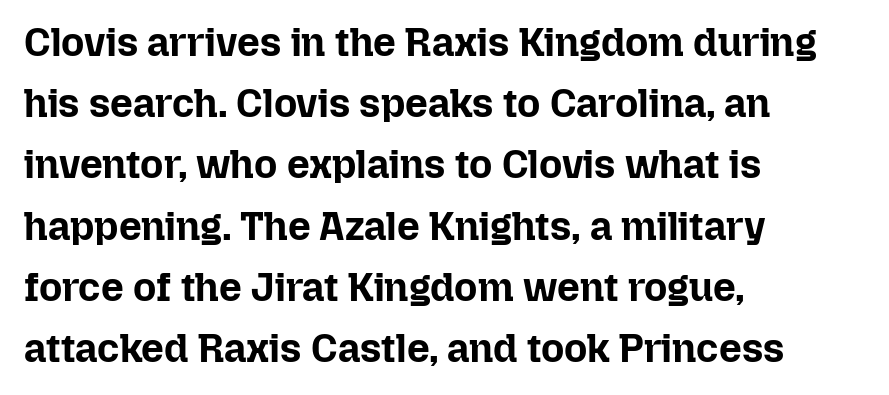
The image shows 40 px bold type, upright; set left-aligned, normal line spacing (1.53x), normal letter spacing, not underlined; low stroke contrast and a medium x-height.
